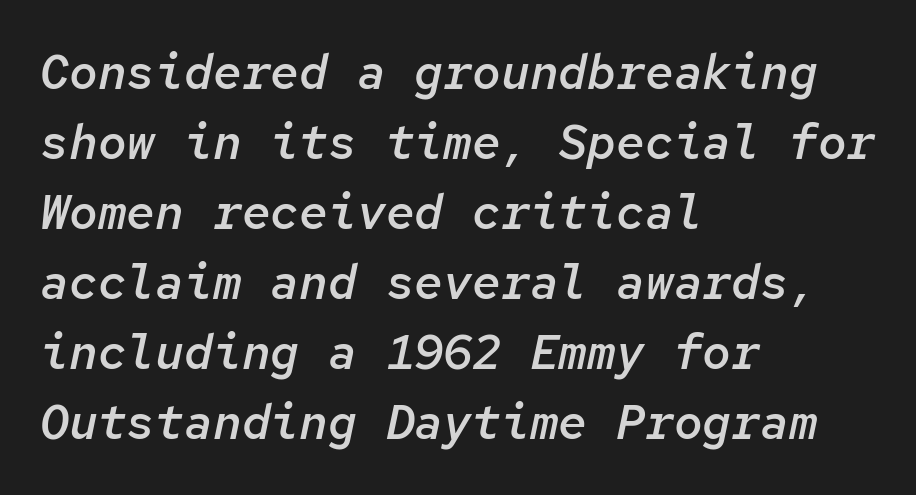
{"italic": "yes", "lean": "right", "slant_degrees": 12, "bold": "semi", "weight": "semibold", "width": "normal", "stroke_contrast": "low", "x_height": "medium", "monospaced": "yes", "underline": "no", "align": "left", "line_spacing": "normal", "line_spacing_ratio": 1.46, "letter_spacing": "normal", "letter_spacing_em": 0.0, "glyph_px": 48}
